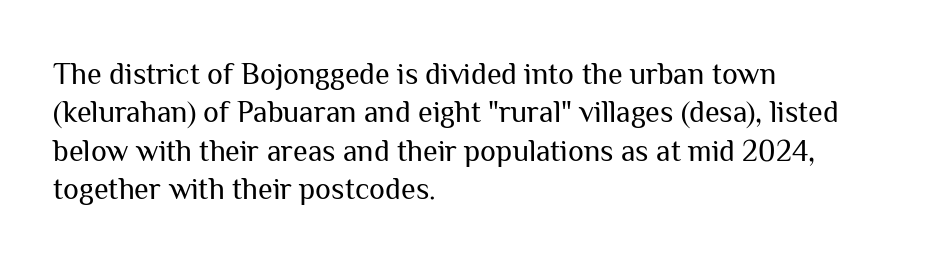
The image shows 30 px regular-weight sans-serif type, upright; set left-aligned, normal line spacing (1.28x), normal letter spacing, not underlined; medium stroke contrast and a medium x-height.
